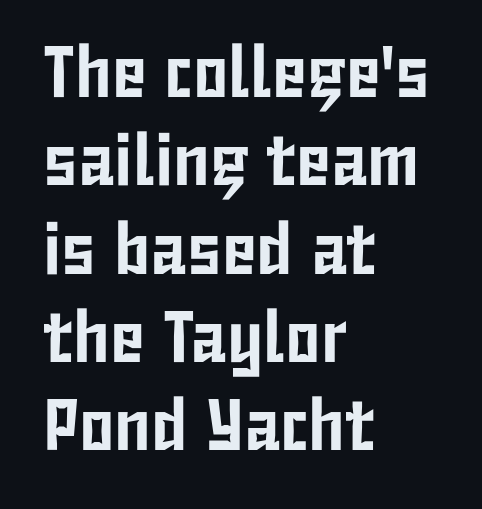
Nothing sits at the stroke ends, so this counts as sans-serif. Every stem runs plumb, perpendicular to the baseline. Each word holds together tightly as a unit, with standard inter-letter gaps. The space directly below the letters is spotless. One-word summary of the alignment: left.
